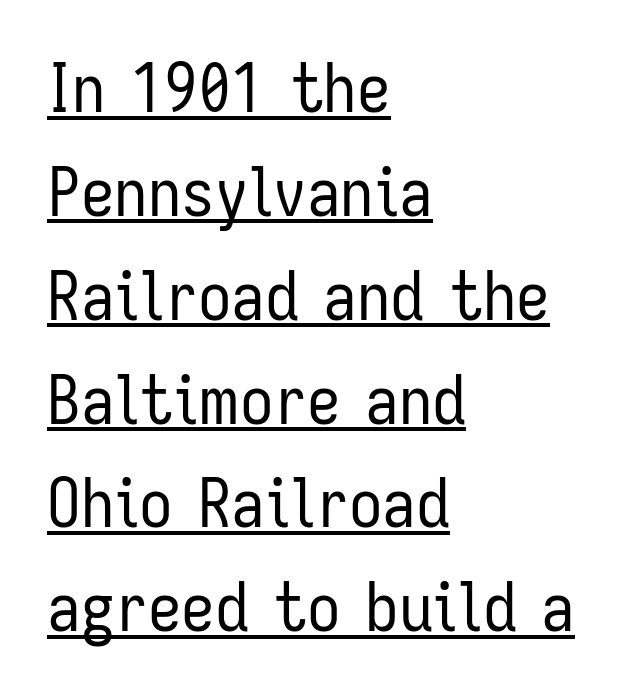
The image shows 67 px regular-weight, condensed sans-serif type, upright; set left-aligned, normal line spacing (1.55x), normal letter spacing, underlined; low stroke contrast and a medium x-height.
